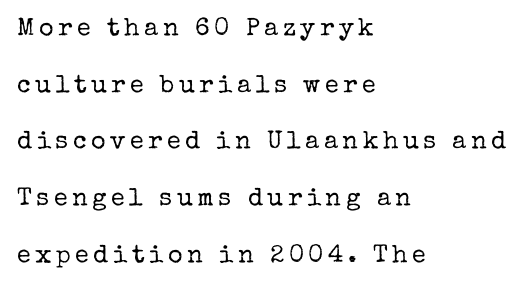
{"italic": "no", "bold": "no", "underline": "no", "align": "left", "line_spacing": "loose", "line_spacing_ratio": 2.27, "glyph_px": 25}
